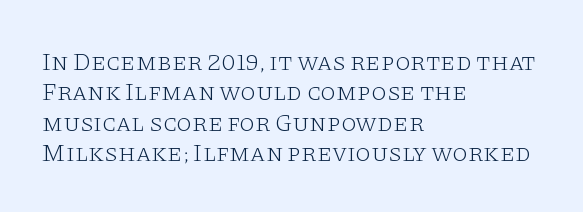
The image shows 25 px text type, upright; set left-aligned, line spacing 1.22x, normal letter spacing, not underlined.
